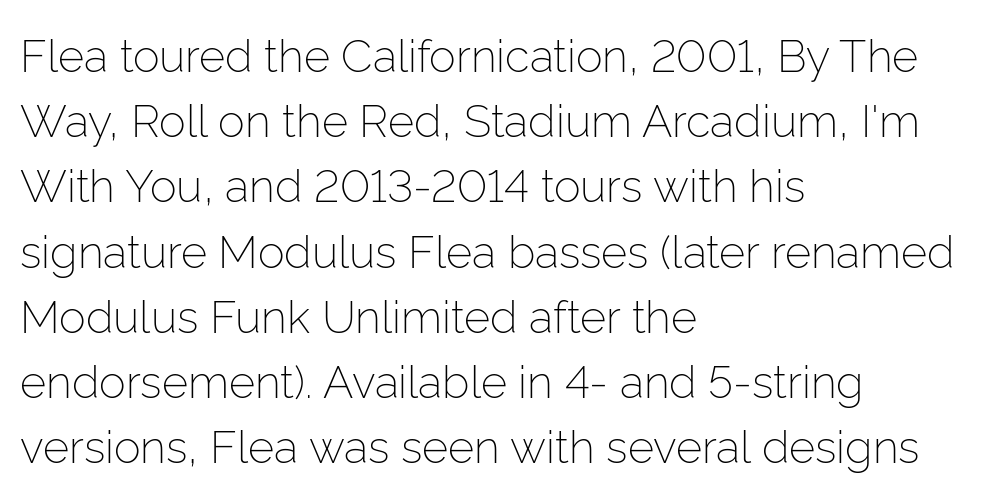
{"serif": "no", "italic": "no", "bold": "no", "weight": "light", "width": "normal", "stroke_contrast": "low", "x_height": "medium", "monospaced": "no", "underline": "no", "align": "left", "line_spacing": "normal", "line_spacing_ratio": 1.45, "letter_spacing": "normal", "letter_spacing_em": 0.0, "glyph_px": 45}
